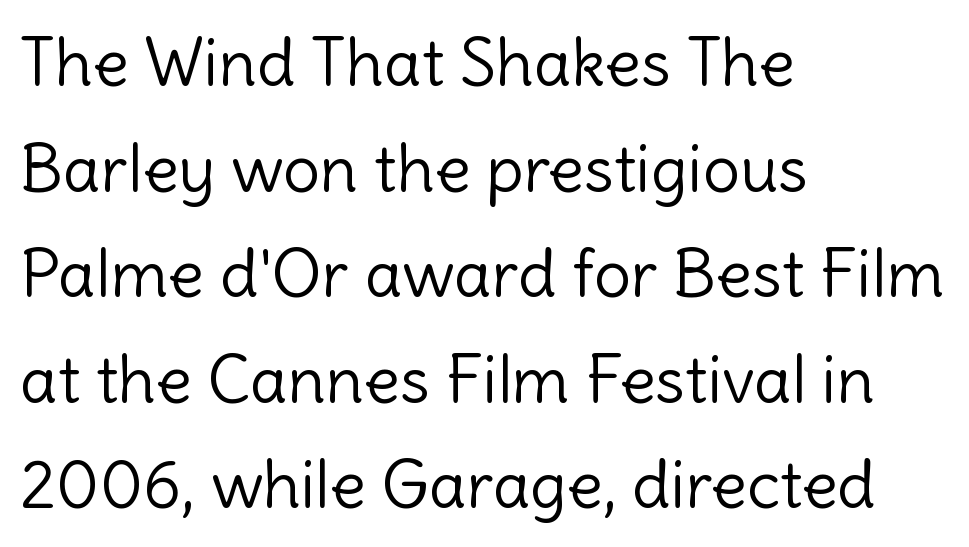
The image shows 66 px light sans-serif type, upright; set left-aligned, normal line spacing (1.6x), normal letter spacing, not underlined; a medium x-height.
